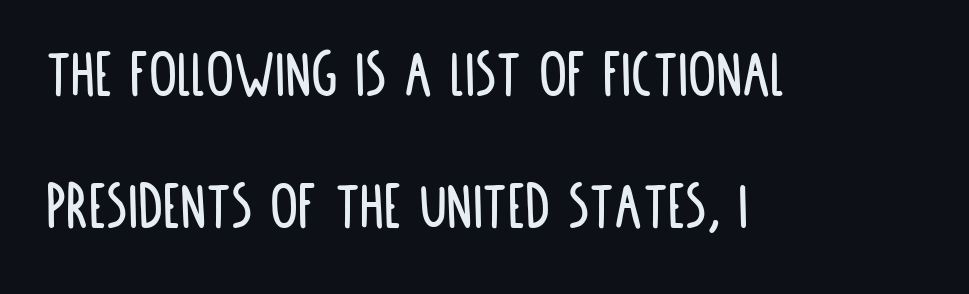
The image shows 70 px condensed sans-serif type, upright; set left-aligned, line spacing 1.88x, normal letter spacing, not underlined; low stroke contrast and a large x-height.
